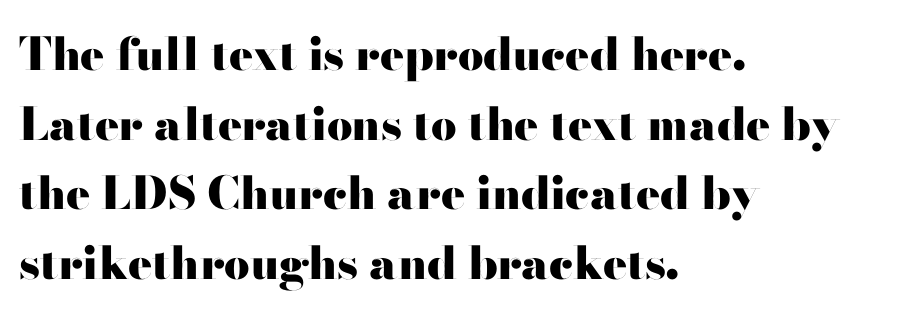
{"serif": "no", "italic": "no", "bold": "yes", "weight": "heavy", "width": "wide", "stroke_contrast": "high", "x_height": "small", "monospaced": "no", "underline": "no", "align": "left", "line_spacing": "normal", "line_spacing_ratio": 1.55, "letter_spacing": "normal", "letter_spacing_em": 0.0, "glyph_px": 45}
